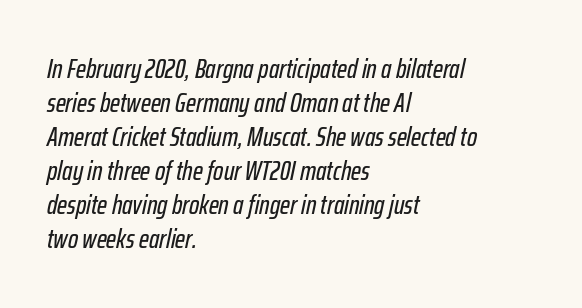
{"italic": "yes", "lean": "right", "slant_degrees": 12, "underline": "no", "align": "left", "line_spacing": "normal", "line_spacing_ratio": 1.26, "letter_spacing": "normal", "letter_spacing_em": 0.0, "glyph_px": 27}
